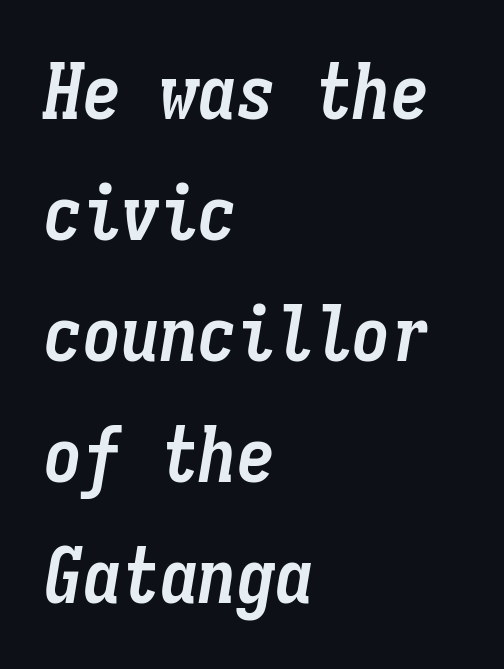
The image shows 77 px semibold, condensed type, italic (leaning right), monospaced; set left-aligned, normal line spacing (1.57x), normal letter spacing, not underlined; low stroke contrast and a medium x-height.
